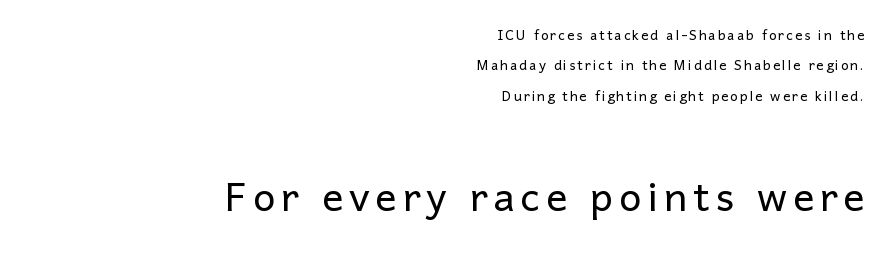
{"serif": "no", "italic": "no", "bold": "no", "weight": "light", "width": "normal", "stroke_contrast": "low", "x_height": "medium", "monospaced": "no", "underline": "no", "align": "right", "line_spacing": "normal", "line_spacing_ratio": 1.69, "larger_block": "second", "size_ratio": 2.94, "glyph_px": 53}
